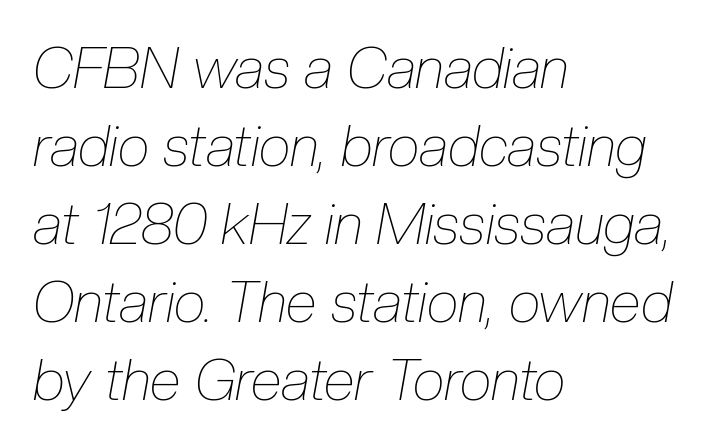
This rendering leaves character spacing at its baseline value. The passage shown is typed in a proportional face where columns would drift. The space directly below the letters is spotless. The typesetter chose a ragged-right arrangement here. Compared with typical paragraphs, the rows here are spaced about the same.
